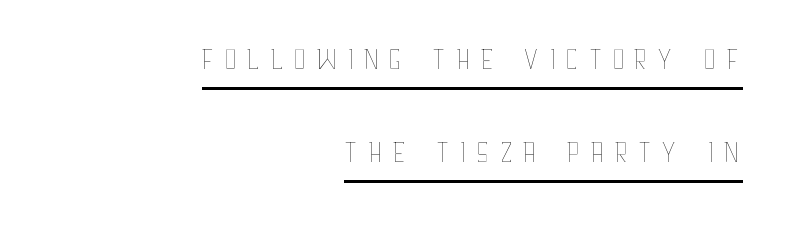
The image shows 43 px thin, condensed type, upright; set right-aligned, loose line spacing (2.17x), unusually wide letter spacing (+0.2 em), underlined; low stroke contrast and a large x-height.
